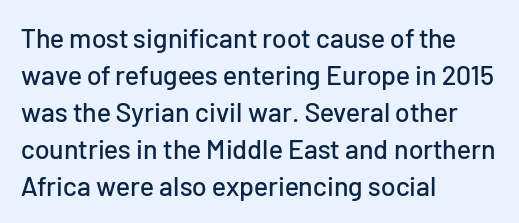
Q: Is the text italic (slanted)? A: No, it is upright.
Q: Is the text underlined? A: No.
Q: How is the paragraph aligned? A: Left-aligned.
Q: Is the spacing between letters normal or unusually wide? A: Normal.
Q: Is the spacing between lines tight, normal or loose? A: Normal.
